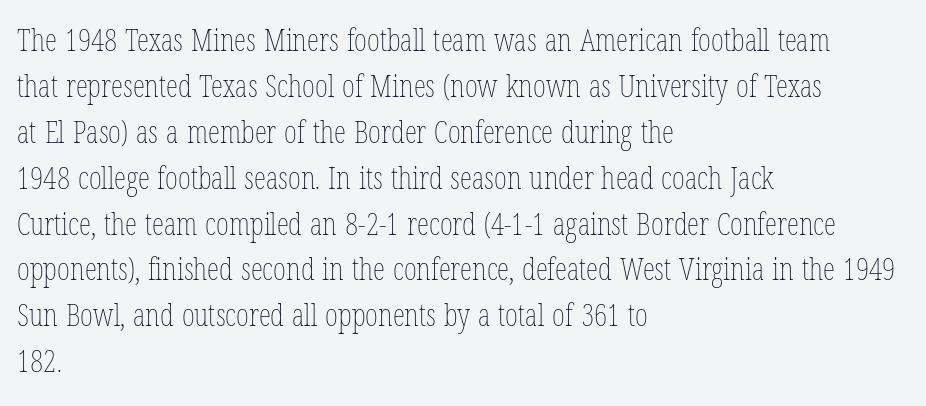
The image shows 31 px thin, condensed type, upright; set left-aligned, normal line spacing (1.48x), normal letter spacing, not underlined; low stroke contrast and a medium x-height.
